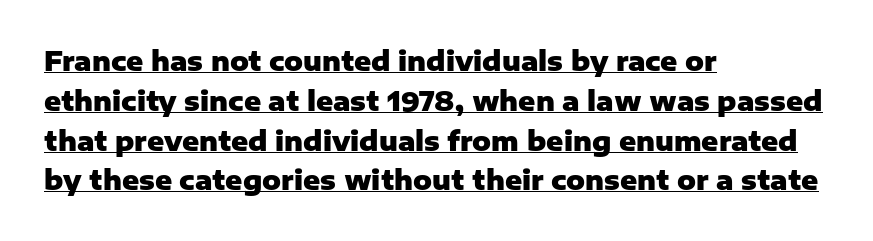
The image shows 26 px bold type, upright; set left-aligned, normal line spacing (1.53x), normal letter spacing, underlined.
